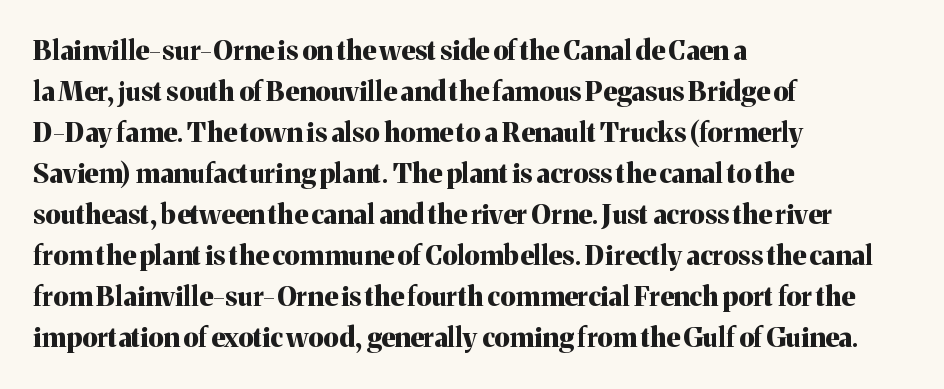
The image shows 27 px bold type, upright; set left-aligned, normal line spacing (1.52x), normal letter spacing, not underlined.
